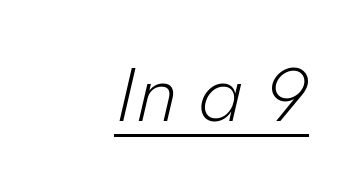
You can tell it's italic because the verticals aren't actually vertical. The typesetter has applied underlining to the passage shown. Ink coverage per letter is moderate at most. Do the characters align in a grid? No, the font is proportional. How are the letters spaced? Ordinarily, with no added tracking.
